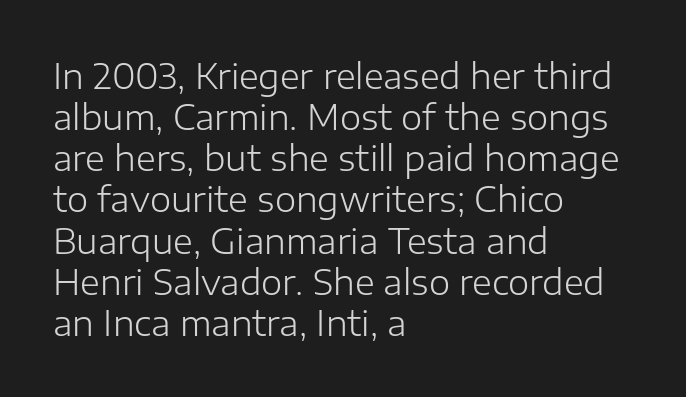
Q: Is the text bold? A: No.
Q: Is the text italic (slanted)? A: No, it is upright.
Q: Is the typeface a serif or a sans-serif typeface? A: Sans-serif.
Q: Is the text underlined? A: No.
Q: How is the paragraph aligned? A: Left-aligned.
Q: Is the spacing between letters normal or unusually wide? A: Normal.
Q: Width (condensed, normal, or wide)? A: Normal.
Q: Stroke contrast? A: Low.
Q: x-height? A: Medium.
Q: Monospaced? A: No.
